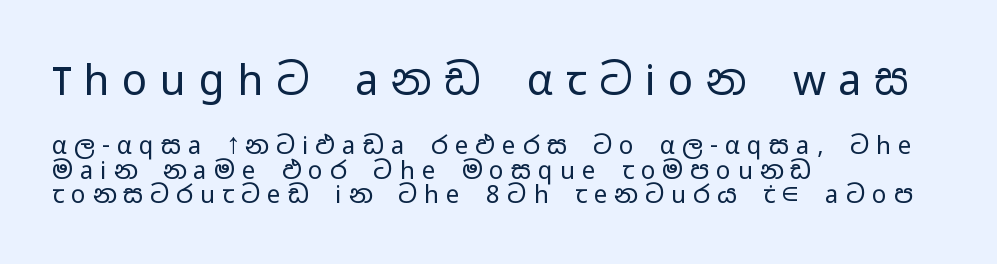
Q: Is the text bold? A: No.
Q: Is the text italic (slanted)? A: No, it is upright.
Q: Is the typeface a serif or a sans-serif typeface? A: Sans-serif.
Q: Is the text underlined? A: No.
Q: How is the paragraph aligned? A: Left-aligned.
Q: Is the spacing between letters normal or unusually wide? A: Unusually wide.
Q: Is the spacing between lines tight, normal or loose? A: Tight.
Q: Which block of text is set in a larger size, the first (top) or the second (bottom)? A: The first (top) one.
Q: Width (condensed, normal, or wide)? A: Wide.
Q: Stroke contrast? A: Low.
Q: x-height? A: Medium.
Q: Monospaced? A: No.
